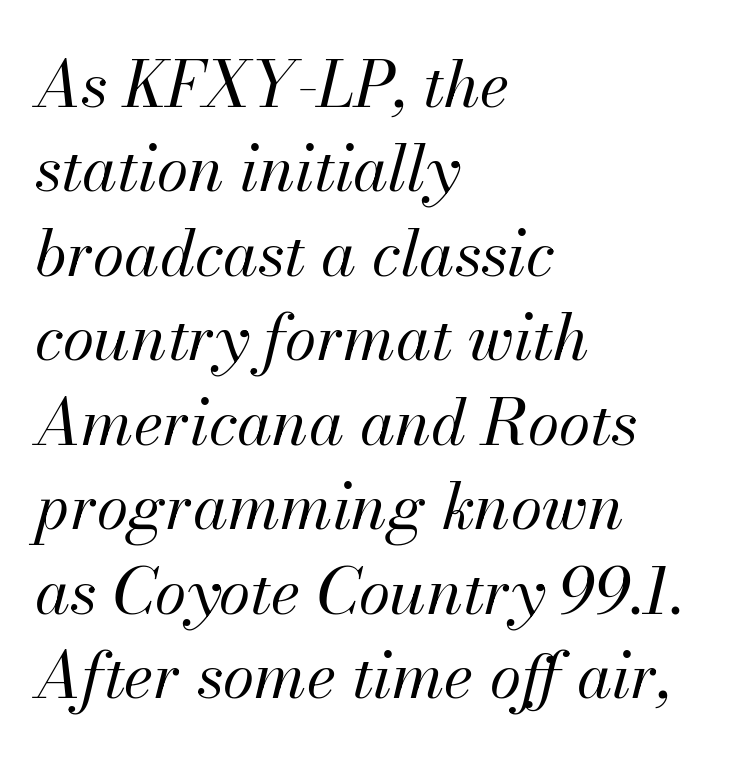
{"italic": "yes", "lean": "right", "slant_degrees": 13, "bold": "no", "weight": "regular", "width": "normal", "stroke_contrast": "medium", "x_height": "small", "monospaced": "no", "underline": "no", "align": "left", "line_spacing": "normal", "line_spacing_ratio": 1.32, "letter_spacing": "normal", "letter_spacing_em": 0.0, "glyph_px": 64}
